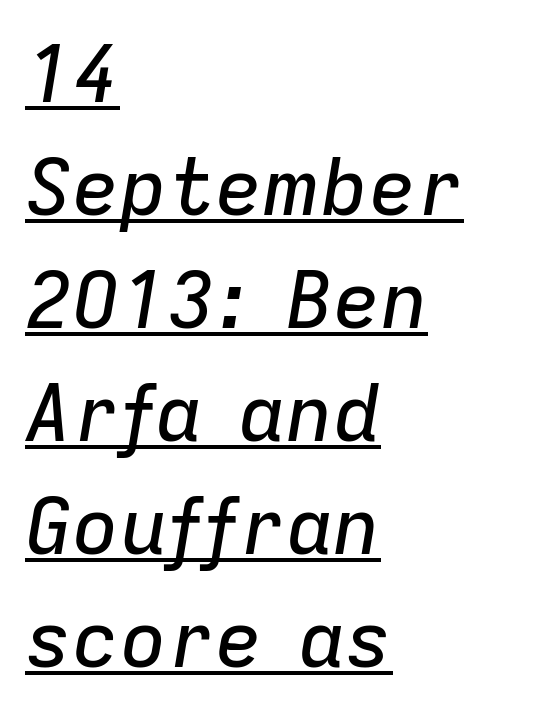
The image shows 79 px text type, italic (leaning right); set left-aligned, normal line spacing (1.43x), normal letter spacing, underlined; low stroke contrast and a medium x-height.
